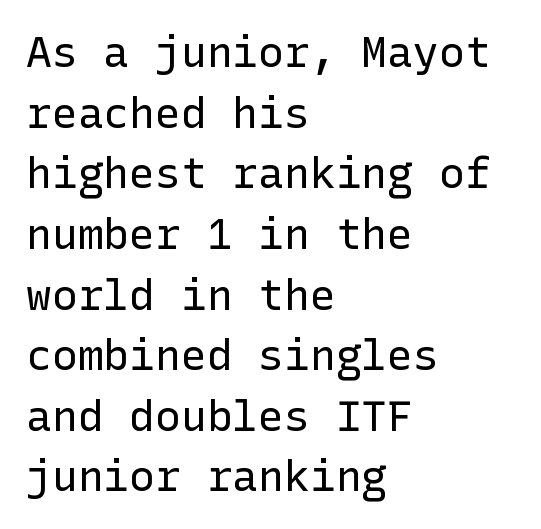
{"serif": "no", "italic": "no", "bold": "no", "weight": "regular", "width": "normal", "stroke_contrast": "low", "x_height": "medium", "underline": "no", "align": "left", "line_spacing": "normal", "line_spacing_ratio": 1.41, "letter_spacing": "normal", "letter_spacing_em": 0.0, "glyph_px": 43}
